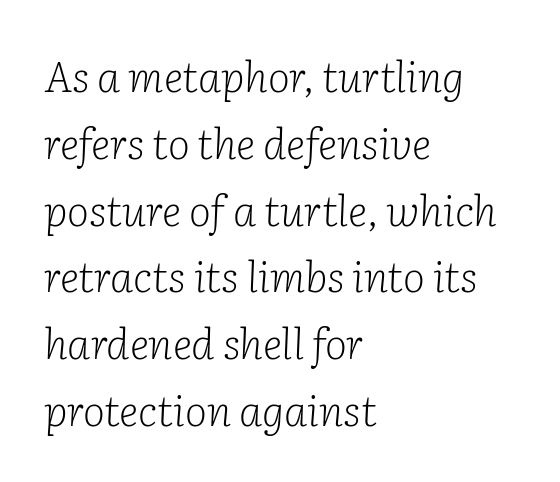
{"serif": "yes", "italic": "yes", "lean": "right", "slant_degrees": 2, "bold": "no", "weight": "light", "width": "normal", "stroke_contrast": "low", "x_height": "medium", "monospaced": "no", "underline": "no", "align": "left", "line_spacing": "normal", "line_spacing_ratio": 1.59, "letter_spacing": "normal", "letter_spacing_em": 0.0, "glyph_px": 42}
